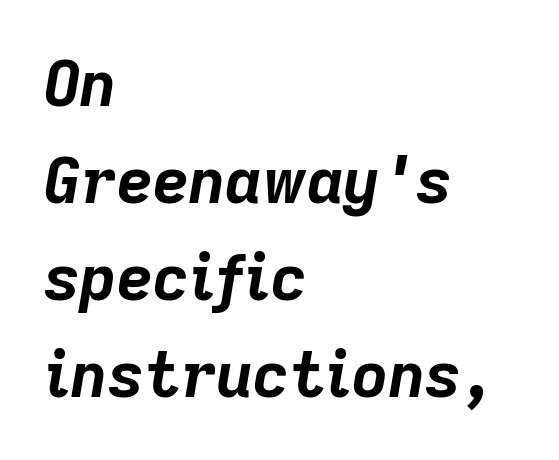
{"italic": "yes", "lean": "right", "slant_degrees": 9, "bold": "yes", "weight": "bold", "width": "normal", "stroke_contrast": "low", "x_height": "medium", "monospaced": "no", "underline": "no", "align": "left", "line_spacing": "normal", "line_spacing_ratio": 1.54, "letter_spacing": "normal", "letter_spacing_em": 0.0, "glyph_px": 63}
